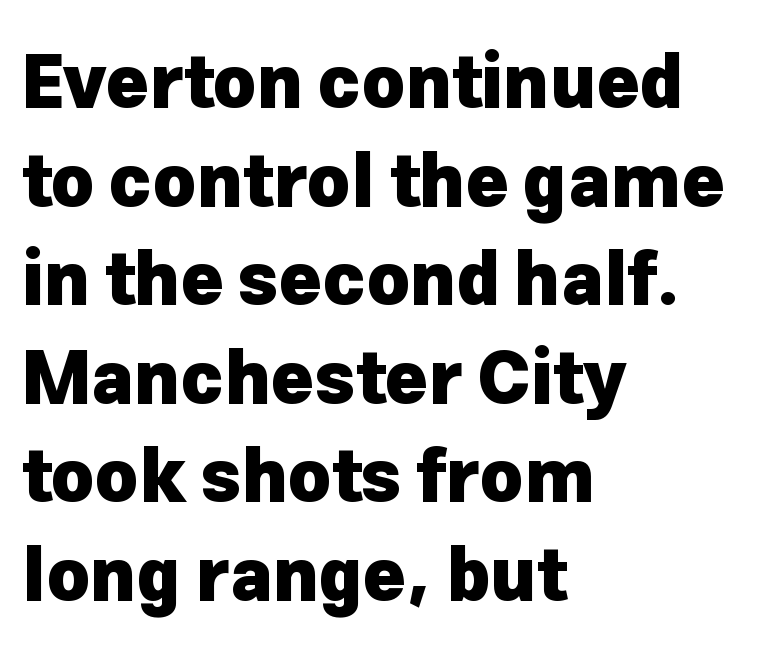
Q: Is the text bold? A: Yes.
Q: Is the text italic (slanted)? A: No, it is upright.
Q: Is the typeface a serif or a sans-serif typeface? A: Sans-serif.
Q: Is the text underlined? A: No.
Q: How is the paragraph aligned? A: Left-aligned.
Q: Is the spacing between letters normal or unusually wide? A: Normal.
Q: Is the spacing between lines tight, normal or loose? A: Normal.
Q: Width (condensed, normal, or wide)? A: Normal.
Q: Stroke contrast? A: Low.
Q: x-height? A: Medium.
Q: Monospaced? A: No.
